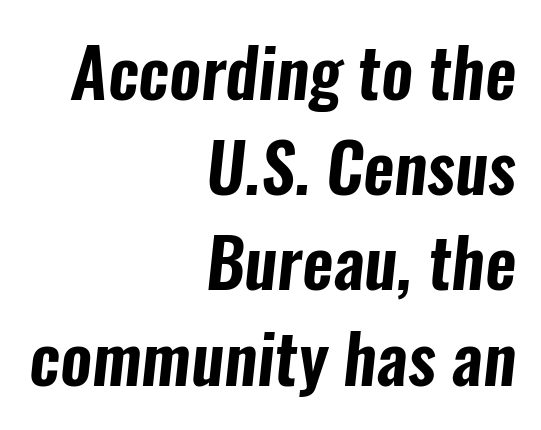
The image shows 68 px condensed sans-serif type; set right-aligned, normal line spacing (1.4x), normal letter spacing, not underlined; low stroke contrast and a medium x-height.
